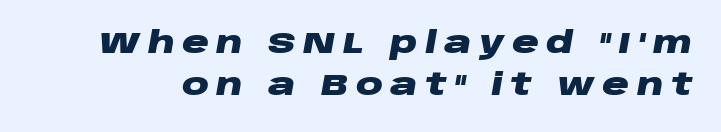
Q: Is the text bold? A: Yes.
Q: Is the text italic (slanted)? A: Yes, it leans right by about 10 degrees.
Q: Is the text underlined? A: No.
Q: Is the spacing between letters normal or unusually wide? A: Unusually wide.
Q: Is the spacing between lines tight, normal or loose? A: Normal.
Q: Width (condensed, normal, or wide)? A: Wide.
Q: Stroke contrast? A: Low.
Q: x-height? A: Large.
Q: Monospaced? A: No.
